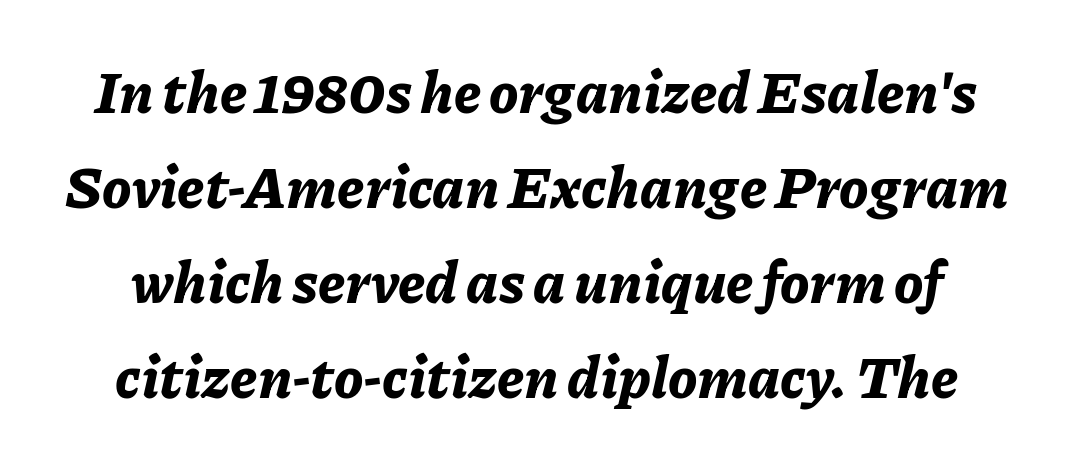
{"italic": "yes", "lean": "right", "slant_degrees": 11, "bold": "yes", "weight": "bold", "width": "normal", "stroke_contrast": "low", "x_height": "medium", "monospaced": "no", "underline": "no", "line_spacing": "normal", "line_spacing_ratio": 1.64, "letter_spacing": "normal", "letter_spacing_em": 0.0, "glyph_px": 58}
